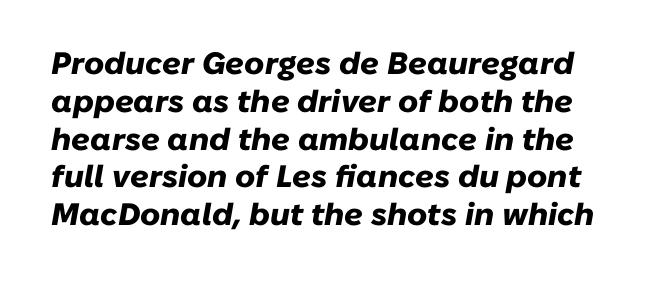
{"italic": "yes", "lean": "right", "slant_degrees": 10, "bold": "yes", "weight": "heavy", "width": "normal", "stroke_contrast": "low", "x_height": "medium", "monospaced": "no", "underline": "no", "line_spacing_ratio": 1.22, "letter_spacing": "normal", "letter_spacing_em": 0.0, "glyph_px": 31}
